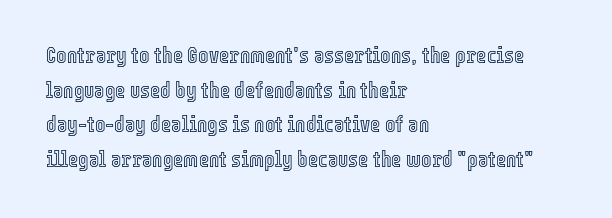
Q: Is the text italic (slanted)? A: No, it is upright.
Q: Is the text underlined? A: No.
Q: How is the paragraph aligned? A: Left-aligned.
Q: Is the spacing between letters normal or unusually wide? A: Normal.
Q: Is the spacing between lines tight, normal or loose? A: Normal.
